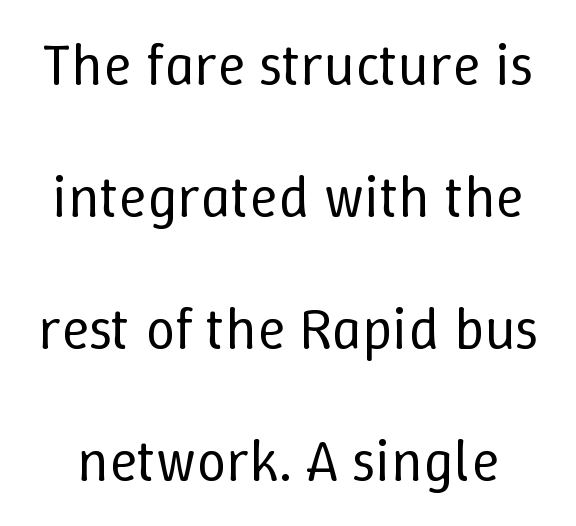
Q: Is the text bold? A: No.
Q: Is the text italic (slanted)? A: No, it is upright.
Q: Is the text underlined? A: No.
Q: Is the spacing between letters normal or unusually wide? A: Normal.
Q: Is the spacing between lines tight, normal or loose? A: Loose.
Q: Width (condensed, normal, or wide)? A: Normal.
Q: Stroke contrast? A: Low.
Q: x-height? A: Medium.
Q: Monospaced? A: No.
